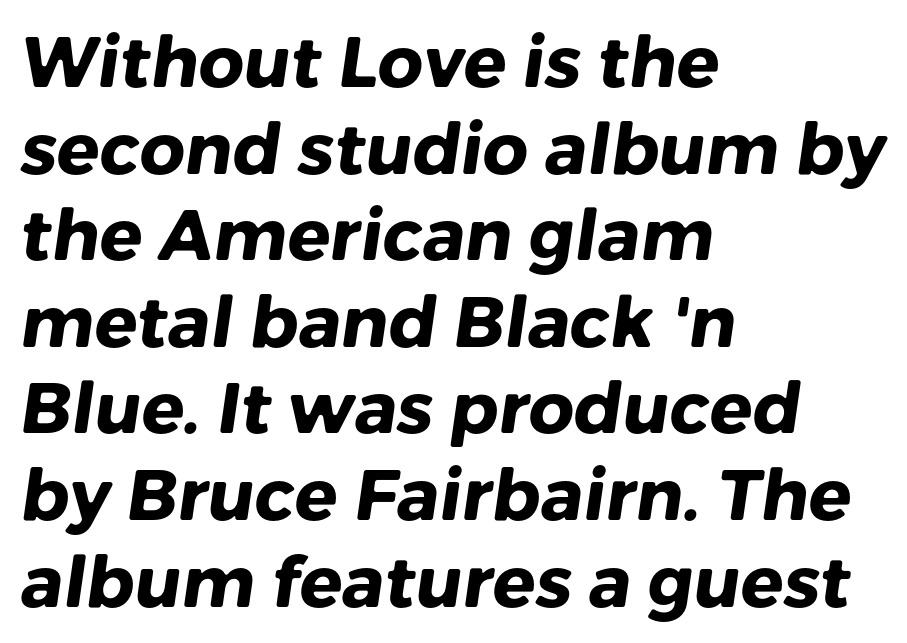
{"serif": "no", "bold": "yes", "weight": "heavy", "width": "normal", "stroke_contrast": "low", "x_height": "medium", "monospaced": "no", "underline": "no", "align": "left", "line_spacing_ratio": 1.22, "letter_spacing": "normal", "letter_spacing_em": 0.0, "glyph_px": 71}
